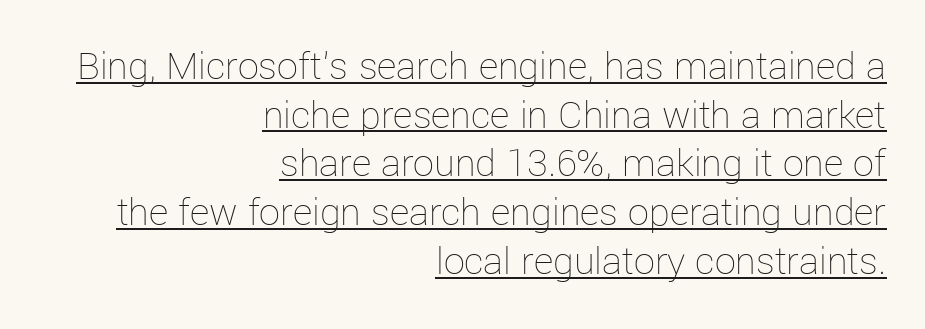
The image shows 42 px thin type, upright; set right-aligned, line spacing 1.16x, normal letter spacing, underlined; low stroke contrast and a medium x-height.
